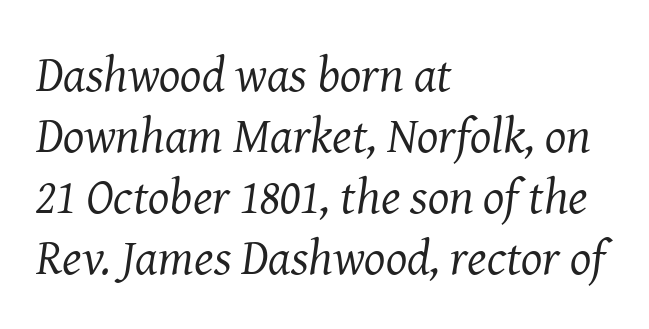
{"serif": "yes", "italic": "yes", "lean": "right", "slant_degrees": 8, "bold": "no", "weight": "regular", "width": "normal", "stroke_contrast": "medium", "x_height": "medium", "monospaced": "no", "underline": "no", "align": "left", "line_spacing_ratio": 1.22, "letter_spacing": "normal", "letter_spacing_em": 0.0, "glyph_px": 50}
